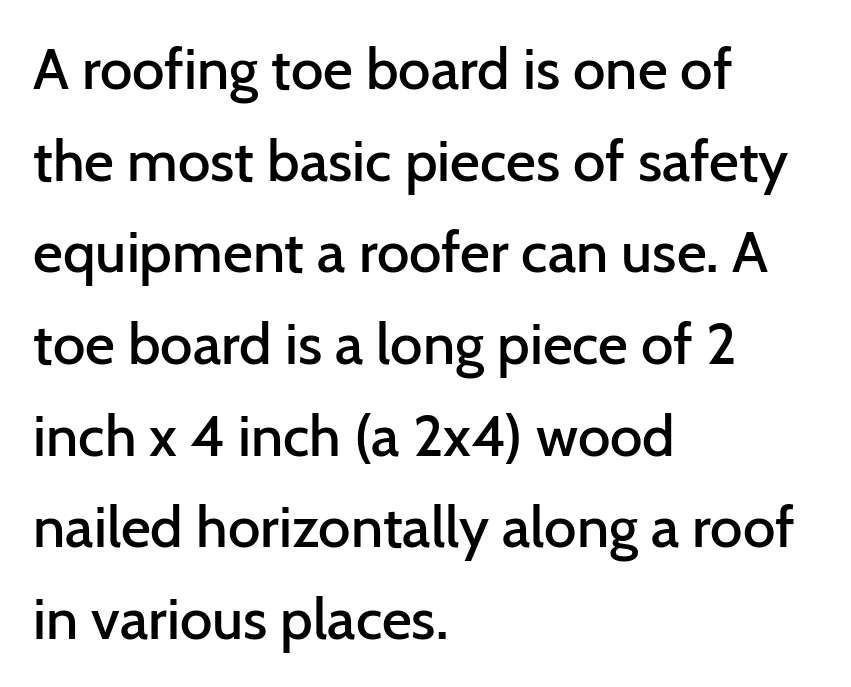
The image shows 58 px semibold sans-serif type, upright; set left-aligned, normal line spacing (1.58x), normal letter spacing, not underlined; low stroke contrast and a medium x-height.
